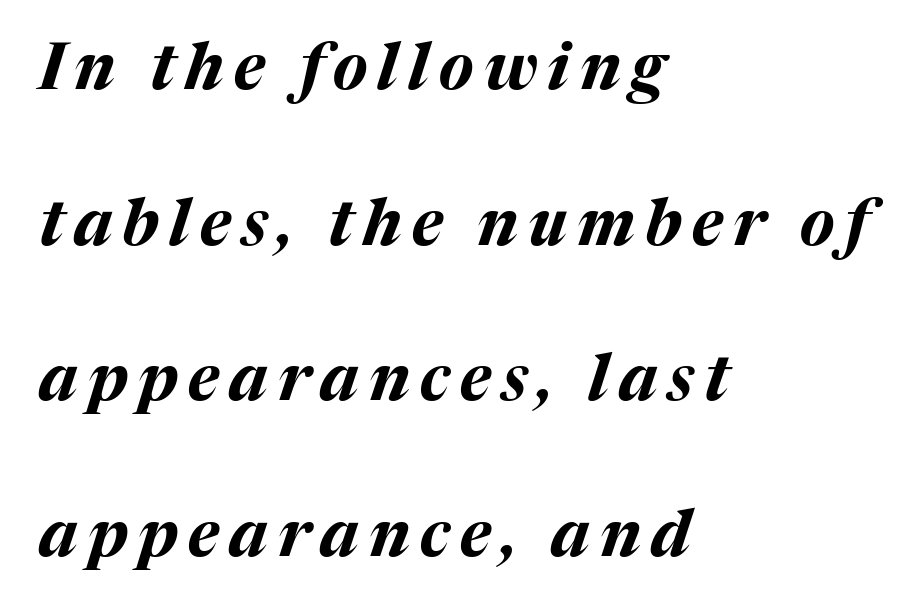
The glyphs look as if they've been sheared to an angle. Unmarked baselines from the first word to the last. The rag falls on the right side of this text block. These lines are rendered in a variable-pitch font.
